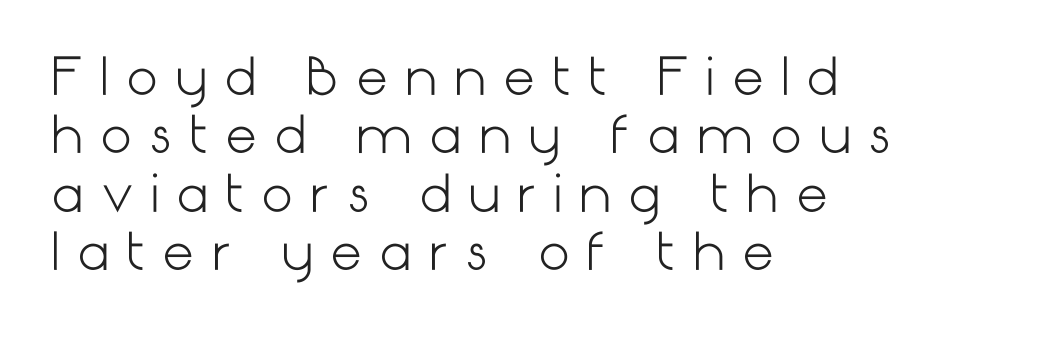
{"serif": "no", "italic": "no", "bold": "no", "weight": "light", "width": "normal", "stroke_contrast": "low", "x_height": "medium", "underline": "no", "align": "left", "line_spacing_ratio": 1.17, "letter_spacing": "wide", "letter_spacing_em": 0.34, "glyph_px": 50}
